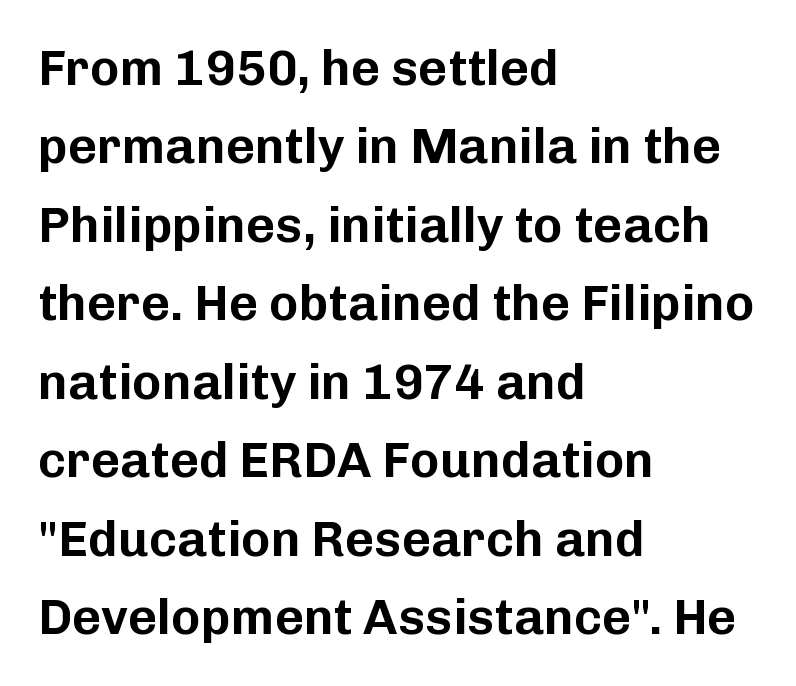
The image shows 50 px sans-serif type, upright; set left-aligned, normal line spacing (1.57x), normal letter spacing, not underlined; low stroke contrast and a medium x-height.
